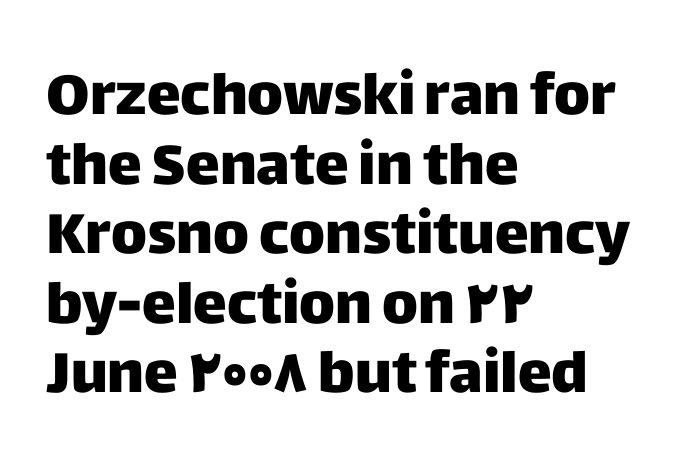
{"serif": "no", "italic": "no", "width": "normal", "stroke_contrast": "low", "x_height": "large", "monospaced": "no", "underline": "no", "align": "left", "line_spacing_ratio": 1.22, "letter_spacing": "normal", "letter_spacing_em": 0.0, "glyph_px": 57}
